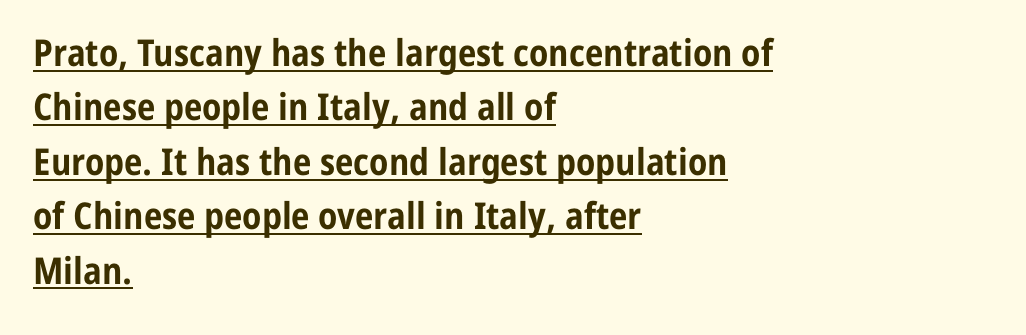
{"serif": "no", "italic": "no", "bold": "yes", "weight": "bold", "width": "condensed", "stroke_contrast": "low", "x_height": "medium", "monospaced": "no", "underline": "yes", "align": "left", "line_spacing": "normal", "line_spacing_ratio": 1.47, "letter_spacing": "normal", "letter_spacing_em": 0.0, "glyph_px": 37}
